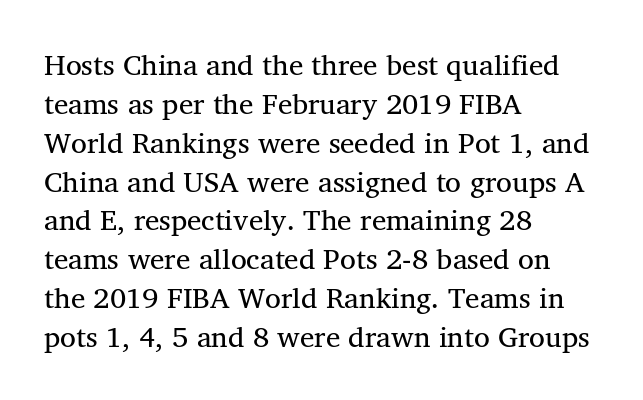
Q: Is the text italic (slanted)? A: No, it is upright.
Q: Is the typeface a serif or a sans-serif typeface? A: Serif.
Q: Is the text underlined? A: No.
Q: How is the paragraph aligned? A: Left-aligned.
Q: Is the spacing between letters normal or unusually wide? A: Normal.
Q: Is the spacing between lines tight, normal or loose? A: Normal.
Q: Width (condensed, normal, or wide)? A: Normal.
Q: Stroke contrast? A: Medium.
Q: x-height? A: Medium.
Q: Monospaced? A: No.
